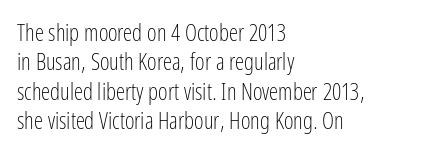
{"italic": "no", "bold": "no", "underline": "no", "align": "left", "line_spacing": "normal", "line_spacing_ratio": 1.28, "letter_spacing": "normal", "letter_spacing_em": 0.0, "glyph_px": 23}
